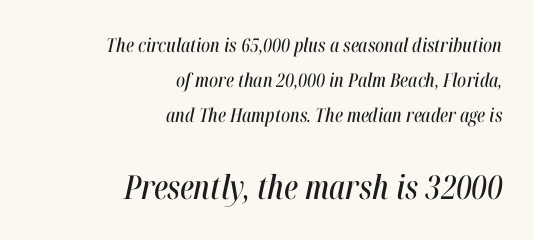
{"italic": "yes", "lean": "right", "slant_degrees": 12, "width": "condensed", "stroke_contrast": "high", "x_height": "medium", "monospaced": "no", "underline": "no", "align": "right", "line_spacing_ratio": 1.85, "letter_spacing": "normal", "letter_spacing_em": 0.0, "larger_block": "second", "size_ratio": 1.74, "glyph_px": 33}
